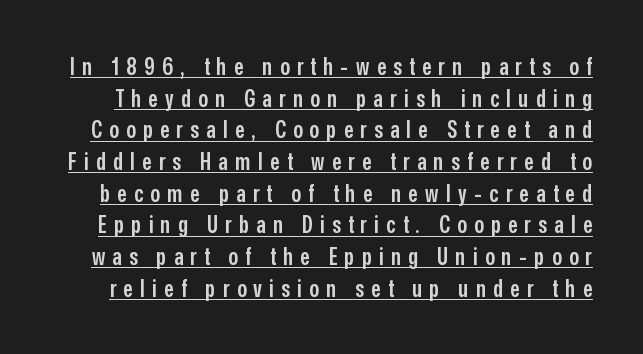
{"italic": "no", "bold": "semi", "underline": "yes", "line_spacing": "normal", "line_spacing_ratio": 1.32, "letter_spacing": "wide", "letter_spacing_em": 0.3, "glyph_px": 24}
